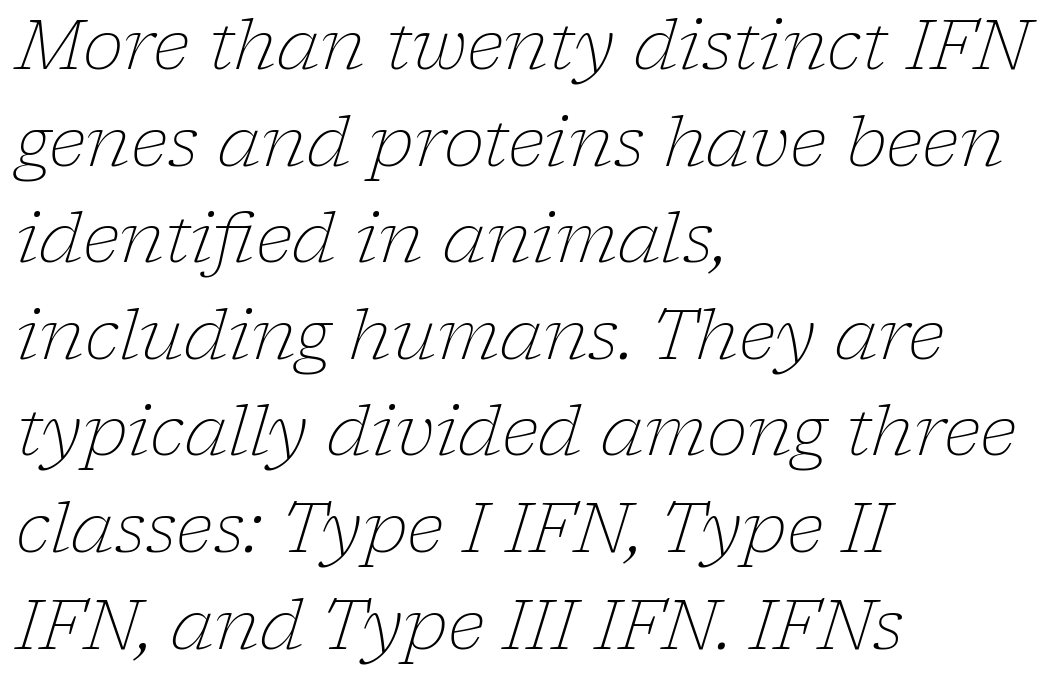
The image shows 69 px light serif type, italic (leaning right); set left-aligned, normal line spacing (1.4x), normal letter spacing, not underlined; low stroke contrast and a medium x-height.
